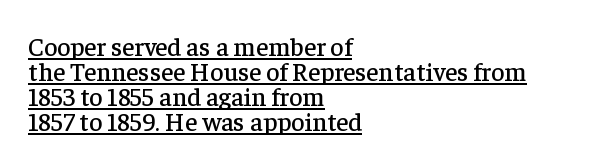
The image shows 26 px text type, upright; set left-aligned, tight line spacing (0.96x), normal letter spacing, underlined.
